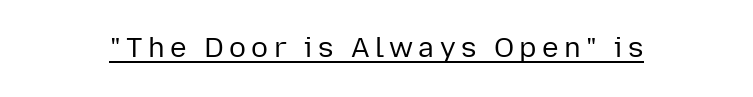
The image shows 28 px regular-weight sans-serif type, upright; set underlined; low stroke contrast and a medium x-height.
